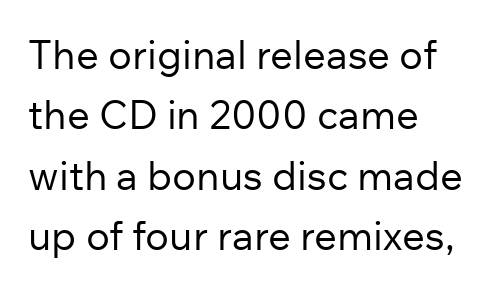
The image shows 40 px regular-weight sans-serif type, upright; set left-aligned, normal line spacing (1.51x), normal letter spacing, not underlined; low stroke contrast and a medium x-height.
